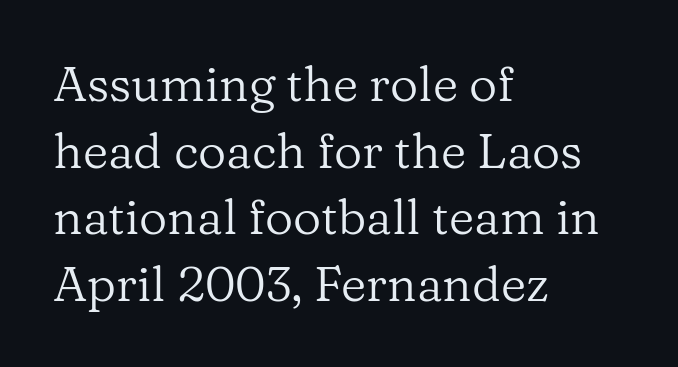
{"serif": "yes", "italic": "no", "bold": "no", "weight": "regular", "width": "normal", "stroke_contrast": "low", "x_height": "medium", "monospaced": "no", "underline": "no", "align": "left", "line_spacing": "normal", "line_spacing_ratio": 1.36, "letter_spacing": "normal", "letter_spacing_em": 0.0, "glyph_px": 49}
